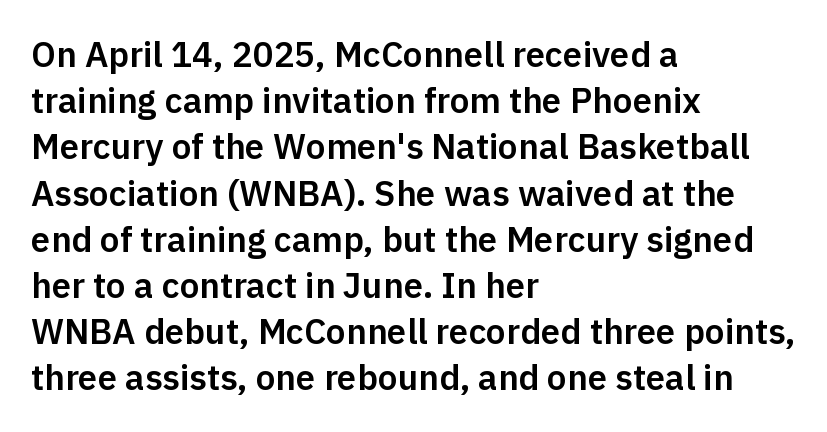
{"serif": "no", "italic": "no", "width": "normal", "stroke_contrast": "low", "x_height": "medium", "monospaced": "no", "underline": "no", "align": "left", "line_spacing": "normal", "line_spacing_ratio": 1.32, "letter_spacing": "normal", "letter_spacing_em": 0.0, "glyph_px": 35}
